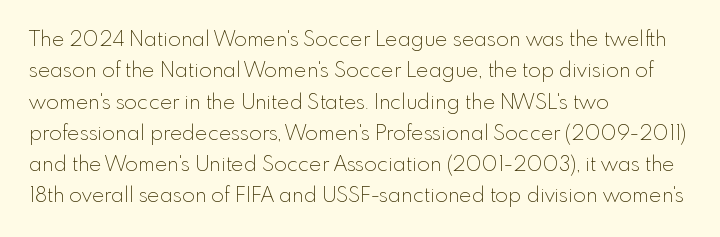
{"italic": "no", "bold": "no", "underline": "no", "align": "left", "line_spacing": "normal", "line_spacing_ratio": 1.49, "letter_spacing": "normal", "letter_spacing_em": 0.0, "glyph_px": 21}
